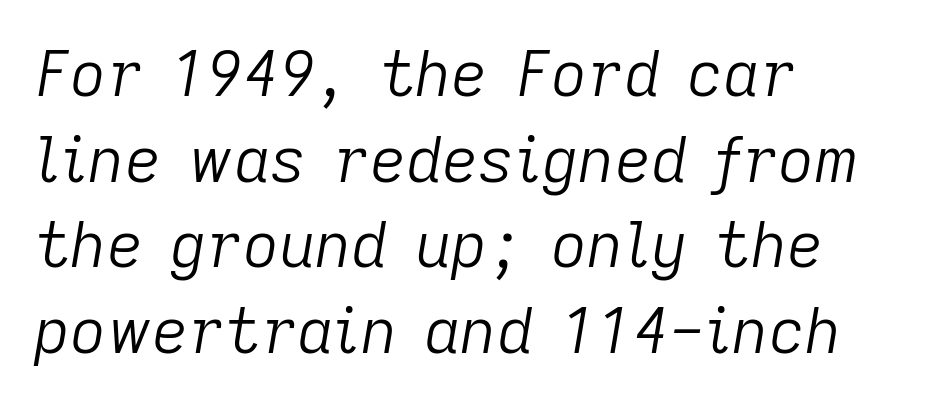
The image shows 63 px light type, italic (leaning right); set left-aligned, normal line spacing (1.36x), normal letter spacing, not underlined; low stroke contrast and a medium x-height.
